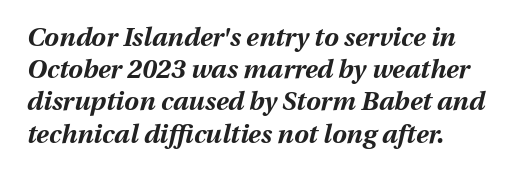
The image shows 26 px bold type, italic (leaning right); set left-aligned, line spacing 1.24x, normal letter spacing, not underlined.
